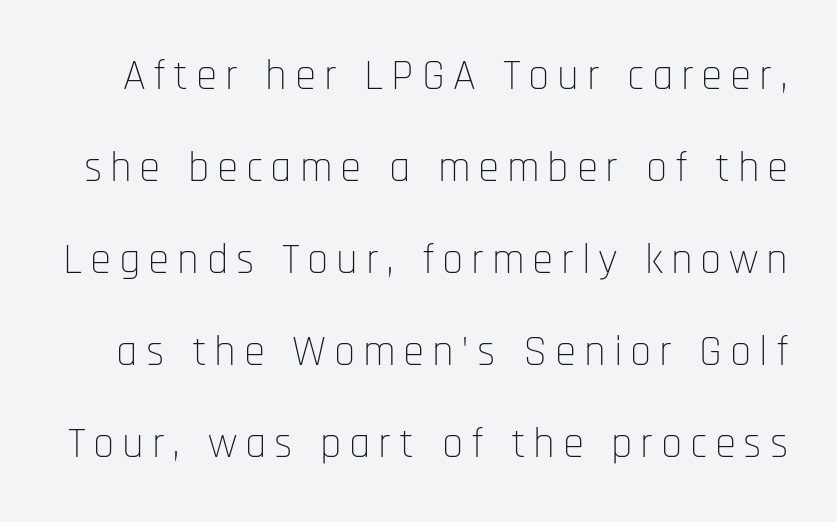
Q: Is the text bold? A: No.
Q: Is the text italic (slanted)? A: No, it is upright.
Q: Is the typeface a serif or a sans-serif typeface? A: Sans-serif.
Q: Is the text underlined? A: No.
Q: Is the spacing between lines tight, normal or loose? A: Loose.
Q: Width (condensed, normal, or wide)? A: Condensed.
Q: Stroke contrast? A: Low.
Q: x-height? A: Large.
Q: Monospaced? A: No.
